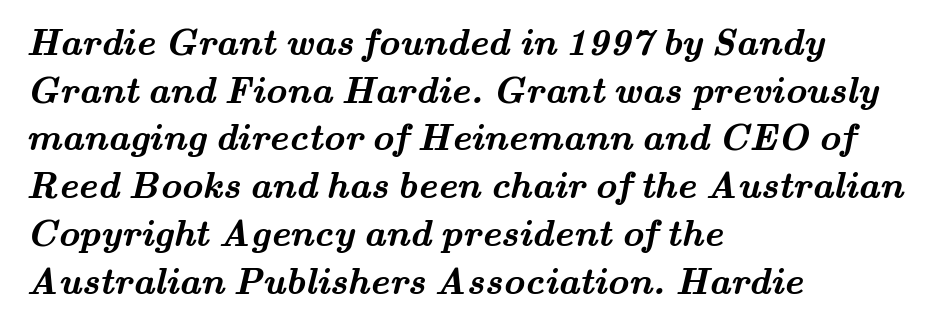
Q: Is the text bold? A: Yes.
Q: Is the typeface a serif or a sans-serif typeface? A: Serif.
Q: Is the text underlined? A: No.
Q: How is the paragraph aligned? A: Left-aligned.
Q: Is the spacing between letters normal or unusually wide? A: Normal.
Q: Is the spacing between lines tight, normal or loose? A: Normal.
Q: Width (condensed, normal, or wide)? A: Wide.
Q: Stroke contrast? A: Medium.
Q: x-height? A: Small.
Q: Monospaced? A: No.
